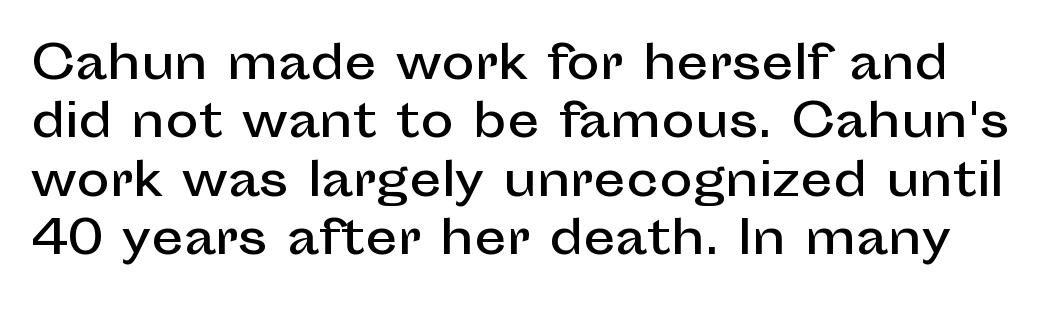
Q: Is the text italic (slanted)? A: No, it is upright.
Q: Is the typeface a serif or a sans-serif typeface? A: Sans-serif.
Q: Is the text underlined? A: No.
Q: Is the spacing between letters normal or unusually wide? A: Normal.
Q: Is the spacing between lines tight, normal or loose? A: Normal.
Q: Width (condensed, normal, or wide)? A: Normal.
Q: Stroke contrast? A: Low.
Q: x-height? A: Medium.
Q: Monospaced? A: No.
